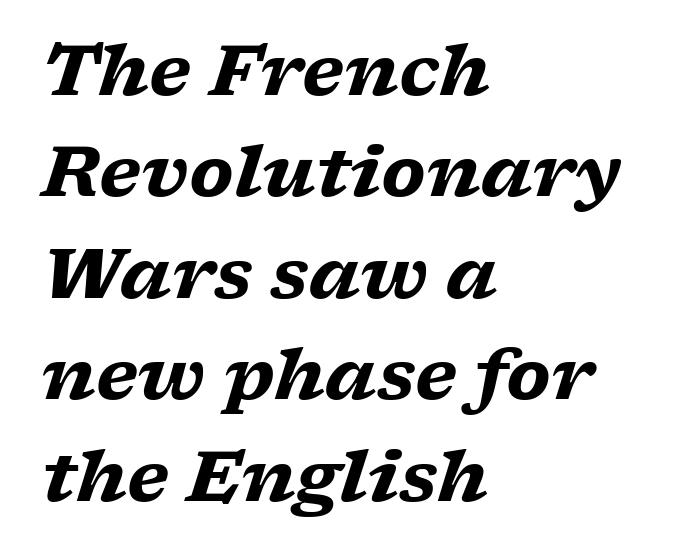
{"serif": "yes", "italic": "yes", "lean": "right", "slant_degrees": 17, "bold": "yes", "weight": "heavy", "width": "wide", "stroke_contrast": "low", "x_height": "medium", "monospaced": "no", "underline": "no", "align": "left", "line_spacing": "normal", "line_spacing_ratio": 1.45, "letter_spacing": "normal", "letter_spacing_em": 0.0, "glyph_px": 70}
